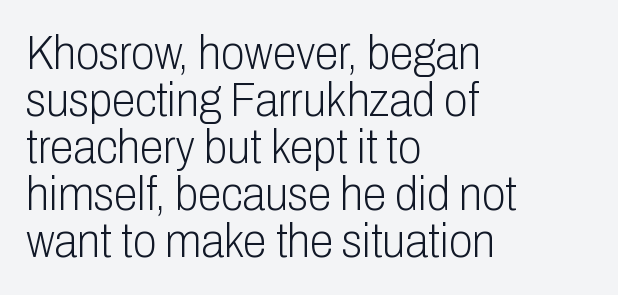
Looks like regular typesetting: each glyph gets only the width it needs. The letterforms sit shoulder to shoulder at normal distance. Compared with a typical body face, this is equally light or lighter still. Notice how the passage keeps a crisp vertical edge on the left only.
